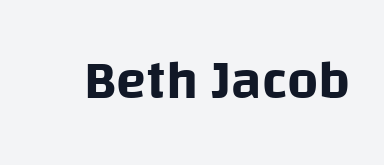
The glyphs in this specimen are sans serif. Standard letterfit; no display-style spreading of the glyphs. Quick note: not italic, upright. Plain, unruled lines of type. Proportional: the letters do not fall into vertical columns.
